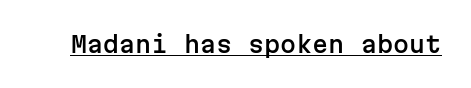
The image shows 23 px text type, upright; set normal letter spacing, underlined.
